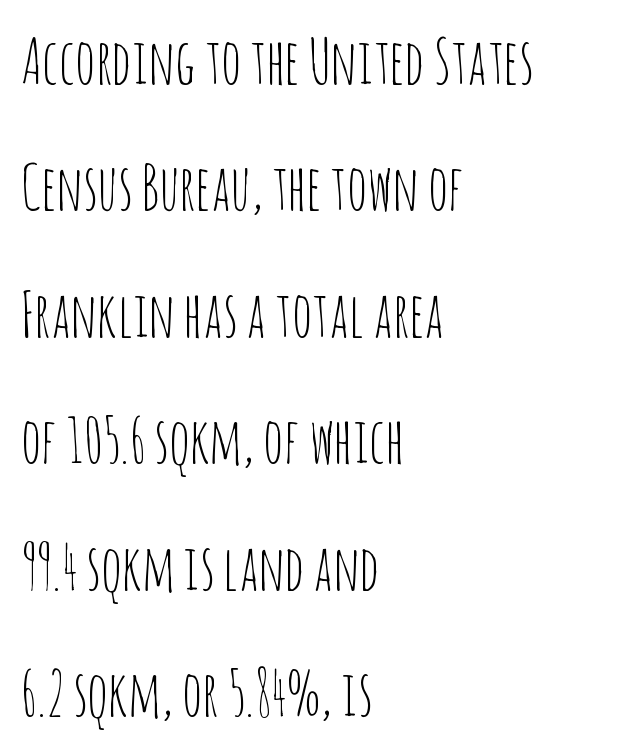
The image shows 62 px thin, condensed sans-serif type, upright; set left-aligned, loose line spacing (2.04x), normal letter spacing, not underlined; low stroke contrast and a large x-height.
